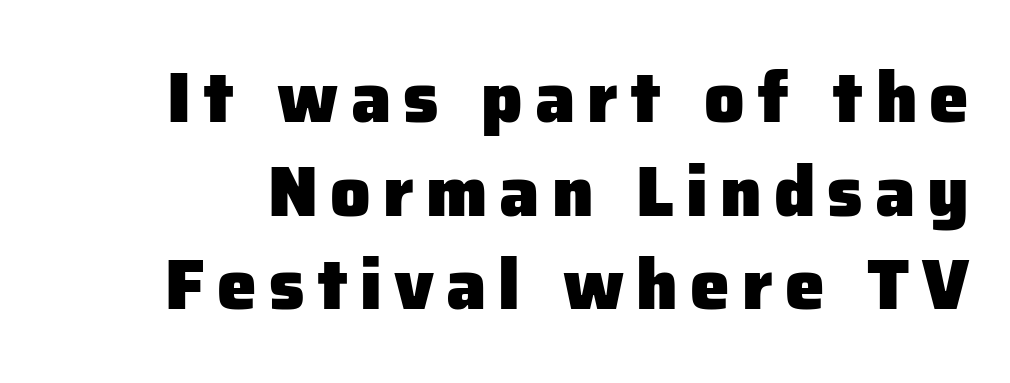
The image shows 71 px heavy sans-serif type, upright; set normal line spacing (1.32x), not underlined; low stroke contrast and a medium x-height.
